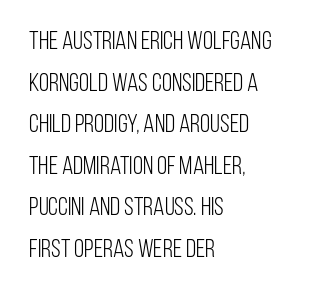
Q: Is the text bold? A: No.
Q: Is the text italic (slanted)? A: No, it is upright.
Q: Is the text underlined? A: No.
Q: How is the paragraph aligned? A: Left-aligned.
Q: Is the spacing between letters normal or unusually wide? A: Normal.
Q: Is the spacing between lines tight, normal or loose? A: Normal.
